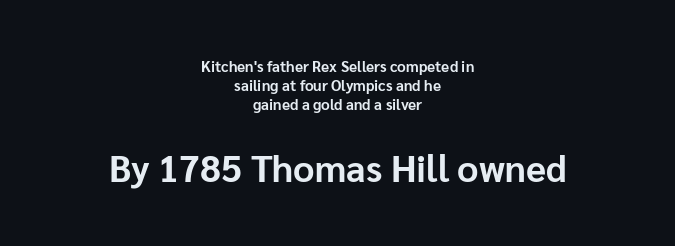
The image shows 37 px bold sans-serif type, upright; set centered, normal line spacing (1.27x), normal letter spacing, not underlined; the second (bottom) block is 2.47x larger; low stroke contrast and a medium x-height.
